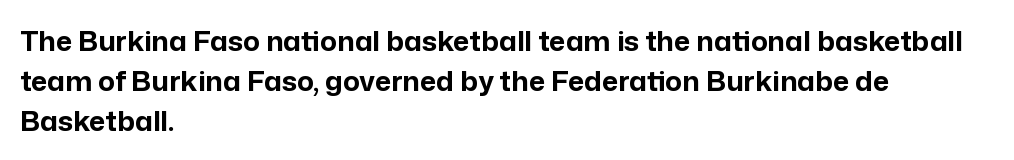
The image shows 28 px bold sans-serif type, upright; set left-aligned, normal line spacing (1.42x), normal letter spacing, not underlined; low stroke contrast and a medium x-height.
